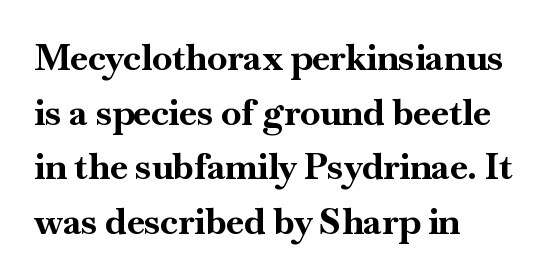
Q: Is the text bold? A: Yes.
Q: Is the text italic (slanted)? A: No, it is upright.
Q: Is the typeface a serif or a sans-serif typeface? A: Serif.
Q: Is the text underlined? A: No.
Q: How is the paragraph aligned? A: Left-aligned.
Q: Is the spacing between letters normal or unusually wide? A: Normal.
Q: Is the spacing between lines tight, normal or loose? A: Normal.
Q: Width (condensed, normal, or wide)? A: Normal.
Q: Stroke contrast? A: High.
Q: x-height? A: Small.
Q: Monospaced? A: No.
